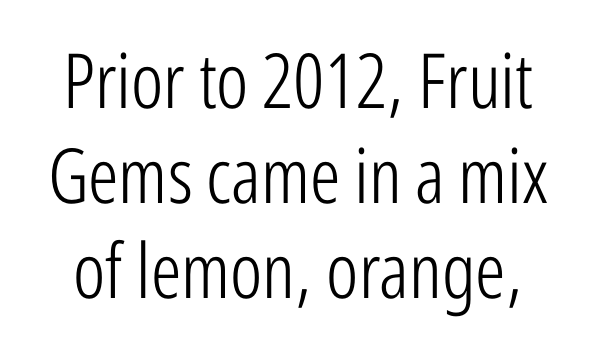
{"serif": "no", "italic": "no", "bold": "no", "weight": "light", "width": "condensed", "stroke_contrast": "low", "x_height": "medium", "monospaced": "no", "underline": "no", "line_spacing": "normal", "line_spacing_ratio": 1.25, "letter_spacing": "normal", "letter_spacing_em": 0.0, "glyph_px": 76}
